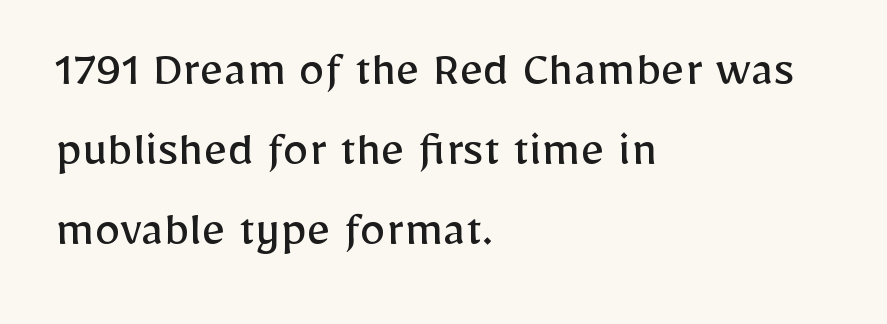
{"serif": "no", "italic": "no", "bold": "no", "weight": "regular", "width": "normal", "stroke_contrast": "low", "x_height": "medium", "monospaced": "no", "underline": "no", "align": "left", "line_spacing": "normal", "line_spacing_ratio": 1.54, "letter_spacing": "normal", "letter_spacing_em": 0.0, "glyph_px": 52}
